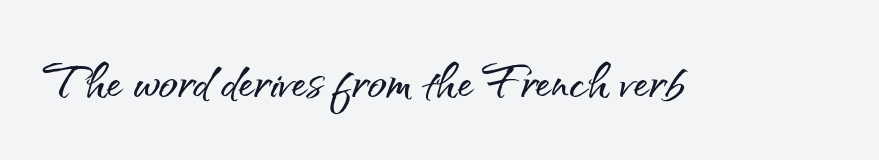
The image shows 63 px sans-serif type; set normal letter spacing, not underlined; medium stroke contrast and a small x-height.
